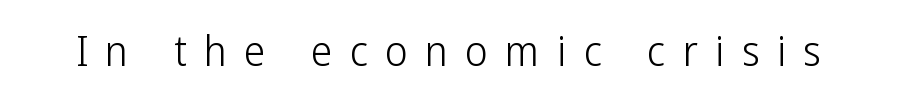
The rendering inserts visible extra space after every character. The letters stand upright; this is a roman face. Bold? No — there's no thickening of the strokes. Nobody drew a line under any word here. Proportional: the letters do not fall into vertical columns. Typographically, this falls in the sans-serif category.
